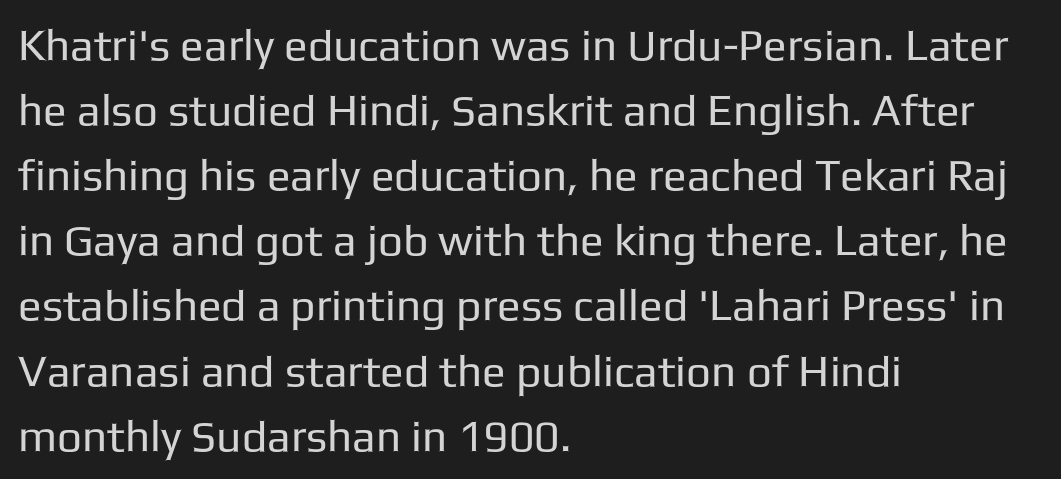
{"serif": "no", "italic": "no", "bold": "no", "weight": "regular", "width": "normal", "stroke_contrast": "low", "x_height": "medium", "monospaced": "no", "underline": "no", "align": "left", "line_spacing": "normal", "line_spacing_ratio": 1.48, "letter_spacing": "normal", "letter_spacing_em": 0.0, "glyph_px": 44}
